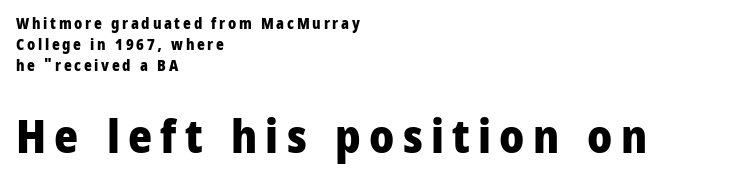
{"serif": "no", "italic": "no", "bold": "yes", "weight": "heavy", "width": "normal", "stroke_contrast": "low", "x_height": "medium", "monospaced": "no", "underline": "no", "align": "left", "line_spacing": "normal", "line_spacing_ratio": 1.39, "larger_block": "second", "size_ratio": 3.07, "glyph_px": 46}
